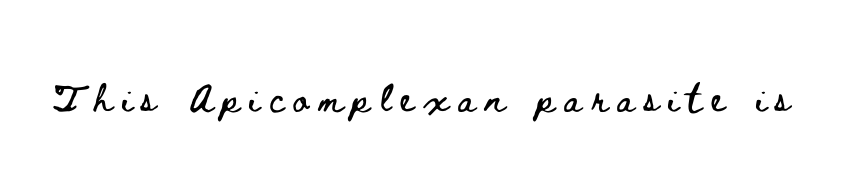
The image shows 36 px wide type; set unusually wide letter spacing (+0.27 em), not underlined; low stroke contrast and a small x-height.
